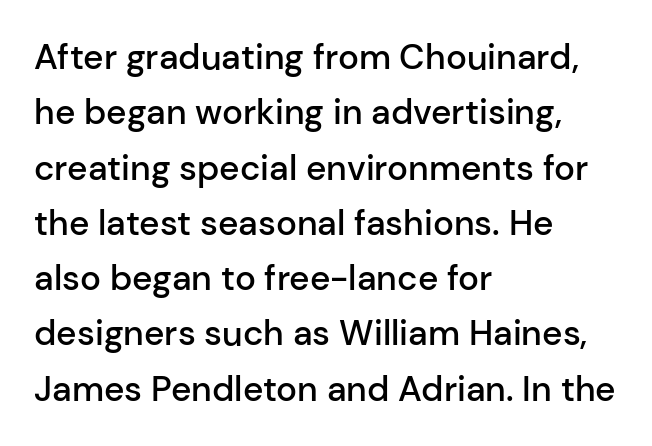
The image shows 35 px semibold sans-serif type, upright; set left-aligned, normal line spacing (1.58x), normal letter spacing, not underlined; low stroke contrast and a medium x-height.
